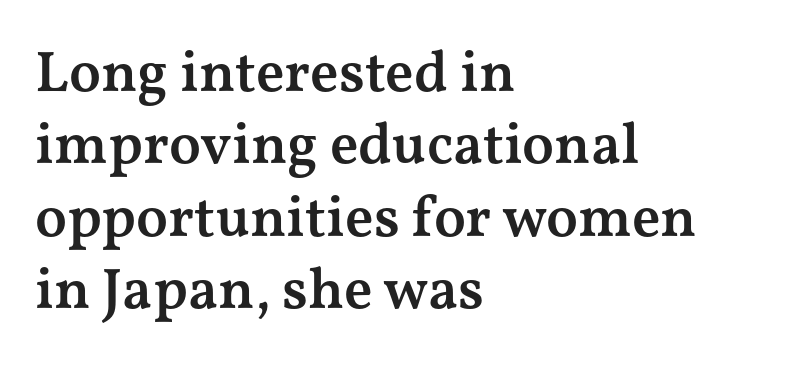
Q: Is the text bold? A: Semi-bold.
Q: Is the text italic (slanted)? A: No, it is upright.
Q: Is the typeface a serif or a sans-serif typeface? A: Serif.
Q: Is the text underlined? A: No.
Q: How is the paragraph aligned? A: Left-aligned.
Q: Is the spacing between letters normal or unusually wide? A: Normal.
Q: Is the spacing between lines tight, normal or loose? A: Normal.
Q: Width (condensed, normal, or wide)? A: Wide.
Q: Stroke contrast? A: Medium.
Q: x-height? A: Medium.
Q: Monospaced? A: No.
